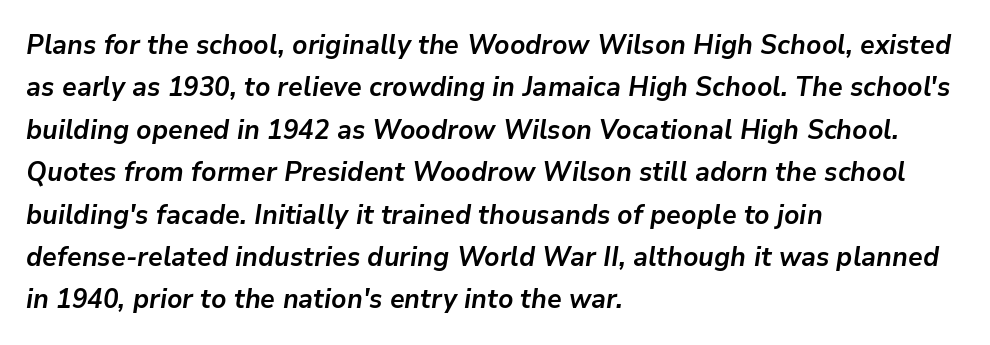
The image shows 27 px bold type, italic (leaning right); set left-aligned, normal line spacing (1.57x), normal letter spacing, not underlined.
